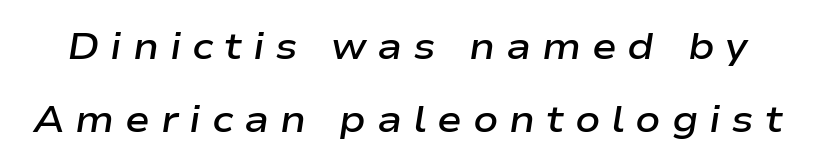
Q: Is the text bold? A: Semi-bold.
Q: Is the text italic (slanted)? A: Yes, it leans right by about 9 degrees.
Q: Is the text underlined? A: No.
Q: Is the spacing between letters normal or unusually wide? A: Unusually wide.
Q: Is the spacing between lines tight, normal or loose? A: Loose.
Q: Width (condensed, normal, or wide)? A: Wide.
Q: Stroke contrast? A: Low.
Q: x-height? A: Medium.
Q: Monospaced? A: No.
